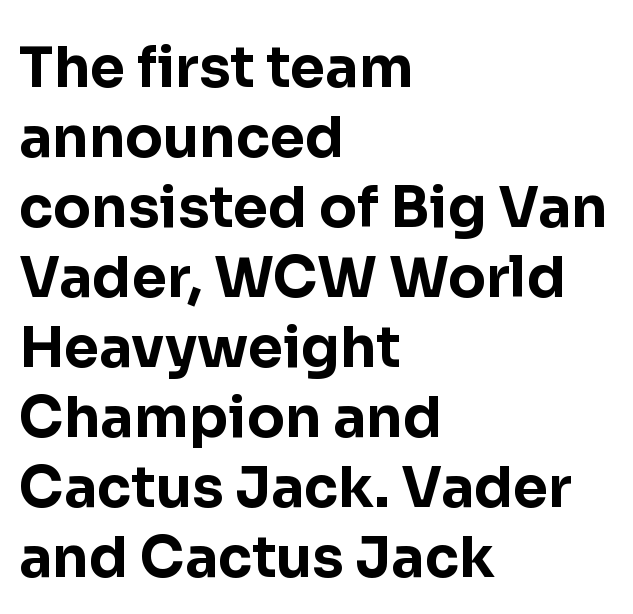
The image shows 56 px bold sans-serif type, upright; set left-aligned, normal line spacing (1.25x), normal letter spacing, not underlined; low stroke contrast and a medium x-height.
